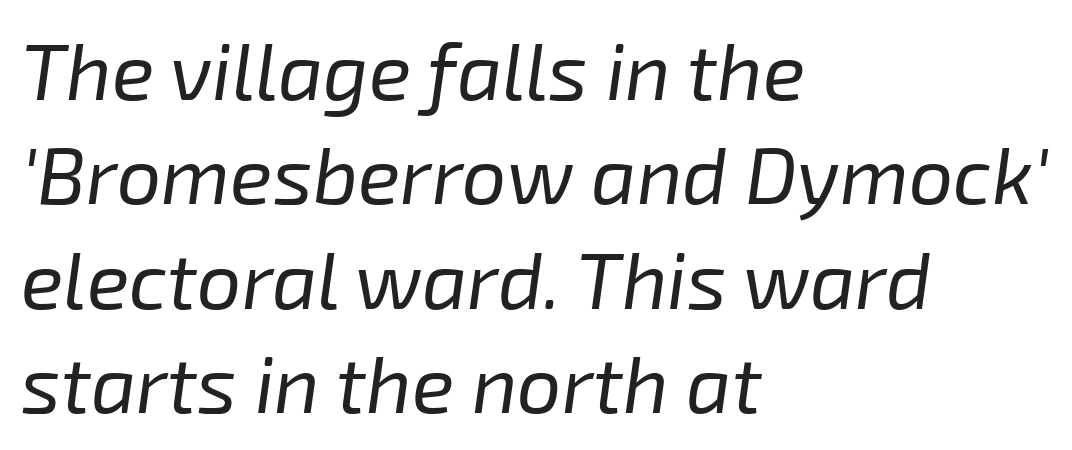
The compositor pushed each line to the left boundary. The face used here is proportionally spaced, like ordinary book or web type. This rendering features lettering with no underline. The rows are spaced the way most documents space them. Nothing heavy about these letters — not bold at all. You could call the tracking neutral — neither tight nor loose.
